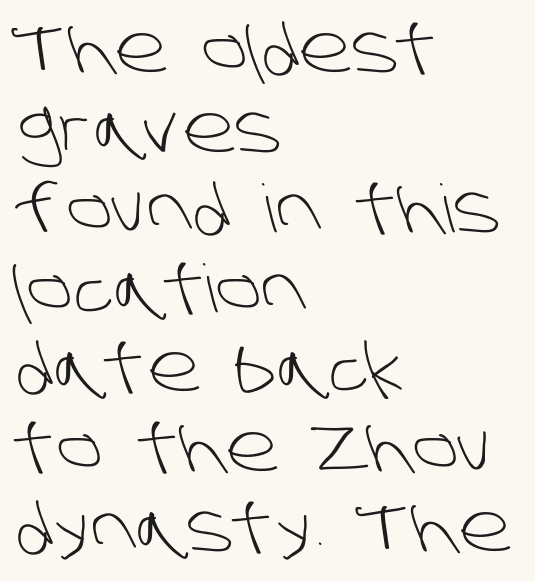
Counters stay open thanks to moderate or lighter strokes. Beneath every word, the page is bare. The gaps between neighbouring characters are ordinary and unremarkable. Does the copy run flush right? No — it runs flush left. Check where the strokes stop: nothing finishes them off — pure sans.
